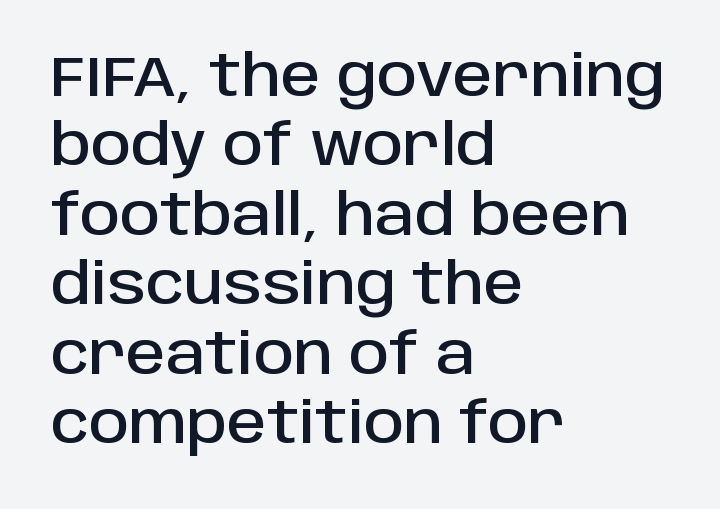
Q: Is the text italic (slanted)? A: No, it is upright.
Q: Is the typeface a serif or a sans-serif typeface? A: Sans-serif.
Q: Is the text underlined? A: No.
Q: How is the paragraph aligned? A: Left-aligned.
Q: Is the spacing between letters normal or unusually wide? A: Normal.
Q: Width (condensed, normal, or wide)? A: Normal.
Q: Stroke contrast? A: Low.
Q: x-height? A: Large.
Q: Monospaced? A: No.
